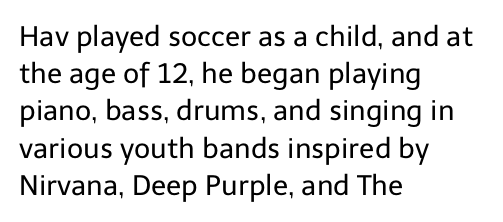
Q: Is the text bold? A: No.
Q: Is the text italic (slanted)? A: No, it is upright.
Q: Is the typeface a serif or a sans-serif typeface? A: Sans-serif.
Q: Is the text underlined? A: No.
Q: How is the paragraph aligned? A: Left-aligned.
Q: Is the spacing between letters normal or unusually wide? A: Normal.
Q: Is the spacing between lines tight, normal or loose? A: Normal.
Q: Width (condensed, normal, or wide)? A: Normal.
Q: Stroke contrast? A: Low.
Q: x-height? A: Medium.
Q: Monospaced? A: No.
